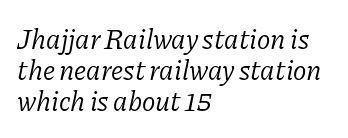
Is the type heavy? It reads as light-to-regular instead. Varying glyph widths throughout — classic text-font behaviour. Classification — serif. Standard letterfit; no display-style spreading of the glyphs. A clean baseline with only descenders dipping below it. The passage shown leans; its letterforms are oblique.
